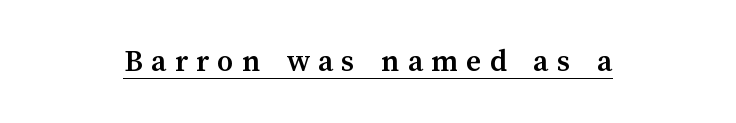
Is there any slant? The stems are plumb. Character widths vary here, with narrow letters taking less room than wide ones. Heavy, bold letterforms. The letterforms stand isolated, each surrounded by extra space.
